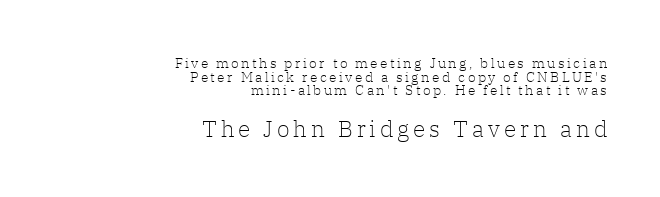
Leading: reduced. Whoever set this made the second block the dominant, larger element. This is roman type, the default non-slanted kind. Alignment: flush right. Weight: regular or lighter.
